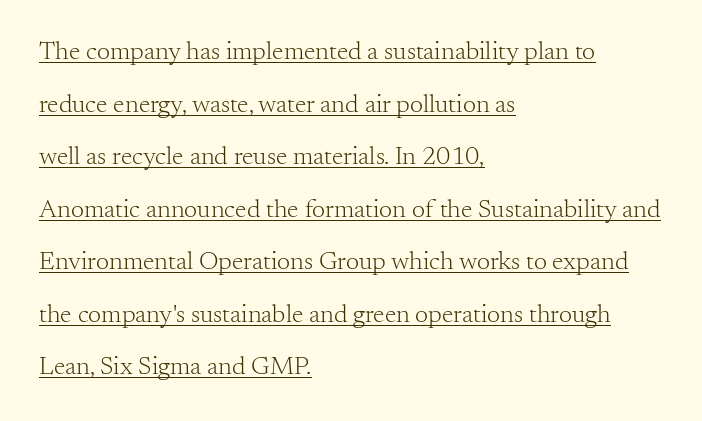
The image shows 26 px text type, upright; set left-aligned, loose line spacing (2.02x), normal letter spacing, underlined.
